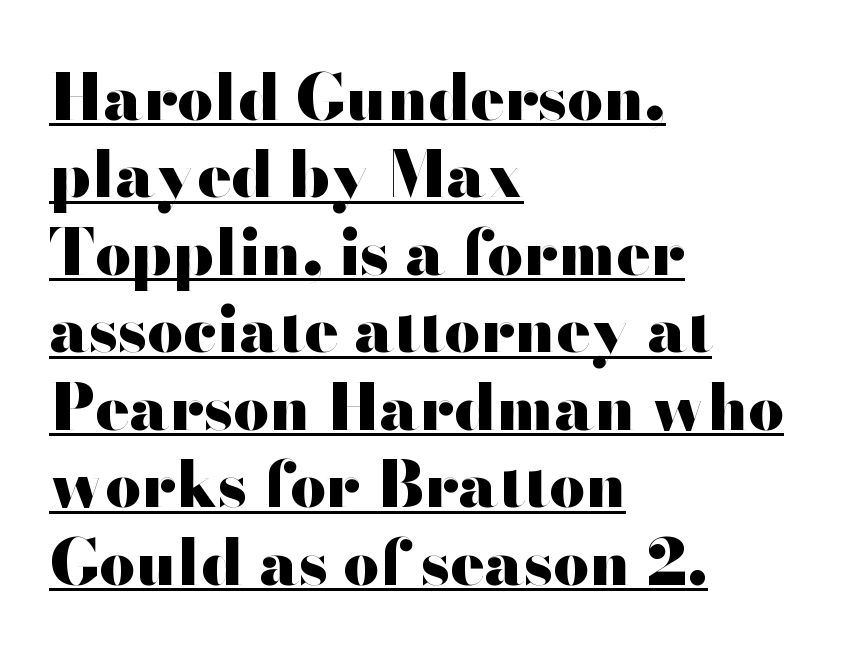
You could call the tracking neutral — neither tight nor loose. The lines in this sample share a left origin and differ only in where they stop. I'd call this a sans setting — the letters go barefoot. A baseline rule has been typeset under these characters.
